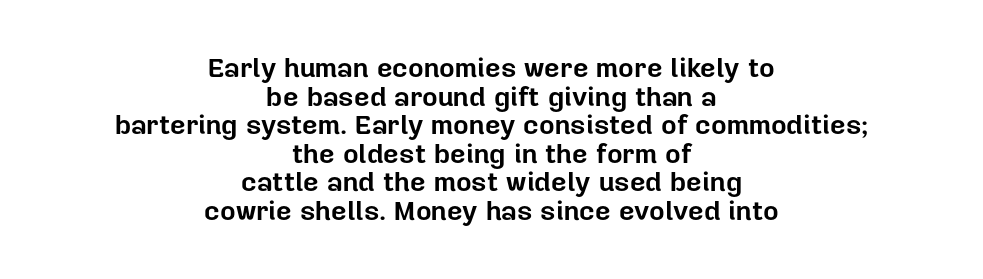
The image shows 27 px bold type, upright; set centered, tight line spacing (1.06x), normal letter spacing, not underlined.
